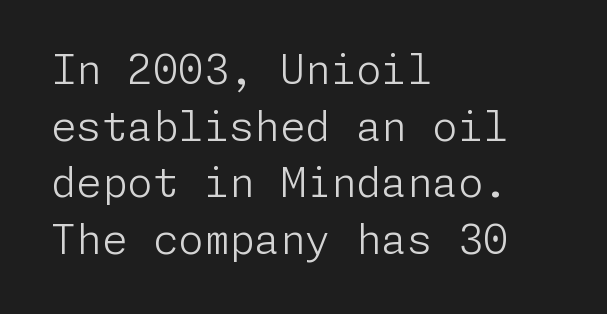
Q: Is the text bold? A: No.
Q: Is the text italic (slanted)? A: No, it is upright.
Q: Is the typeface a serif or a sans-serif typeface? A: Sans-serif.
Q: Is the text underlined? A: No.
Q: How is the paragraph aligned? A: Left-aligned.
Q: Is the spacing between letters normal or unusually wide? A: Normal.
Q: Is the spacing between lines tight, normal or loose? A: Normal.
Q: Width (condensed, normal, or wide)? A: Normal.
Q: Stroke contrast? A: Low.
Q: x-height? A: Medium.
